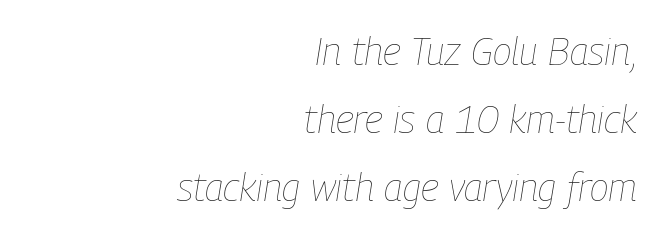
Character widths vary here, with narrow letters taking less room than wide ones. The font's italic variant was chosen for this text. Honestly, the letter spacing is just normal — you wouldn't notice it. The strip under each line holds only bare page. The compositor pushed each line to the right boundary.
